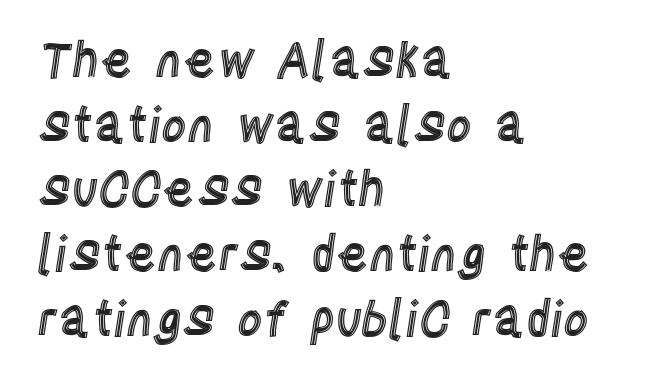
Q: Is the text italic (slanted)? A: Yes.
Q: Is the text underlined? A: No.
Q: How is the paragraph aligned? A: Left-aligned.
Q: Is the spacing between letters normal or unusually wide? A: Normal.
Q: Is the spacing between lines tight, normal or loose? A: Normal.
Q: Width (condensed, normal, or wide)? A: Condensed.
Q: x-height? A: Large.
Q: Monospaced? A: No.
